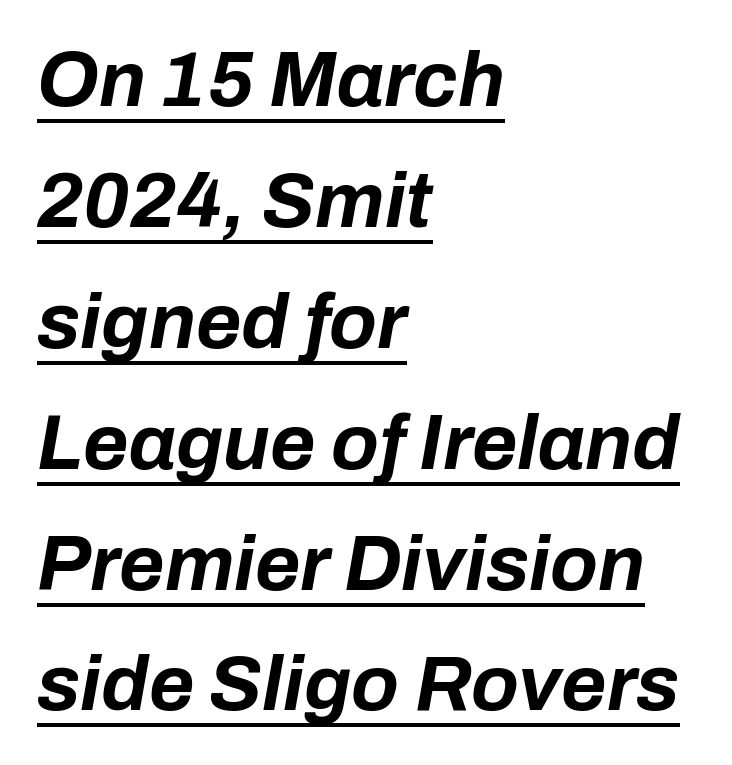
{"italic": "yes", "lean": "right", "slant_degrees": 10, "bold": "yes", "weight": "bold", "width": "normal", "stroke_contrast": "low", "x_height": "medium", "monospaced": "no", "underline": "yes", "align": "left", "line_spacing": "normal", "line_spacing_ratio": 1.55, "letter_spacing": "normal", "letter_spacing_em": 0.0, "glyph_px": 78}
